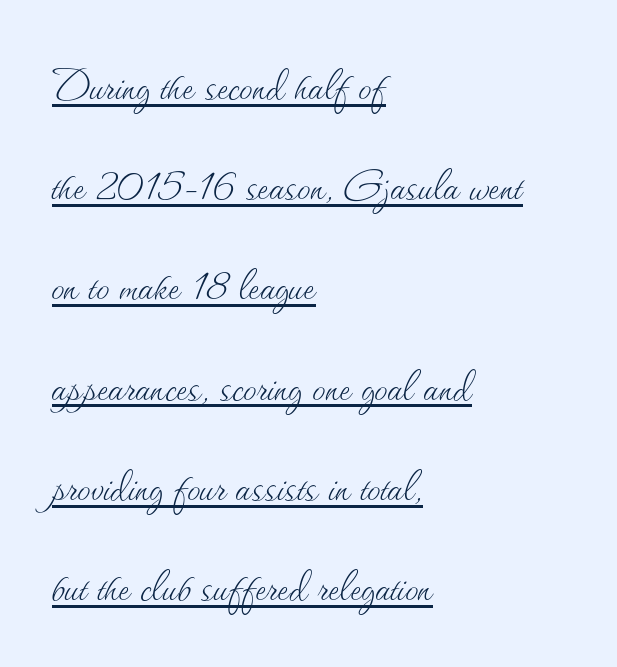
Q: Is the text bold? A: No.
Q: Is the text italic (slanted)? A: Yes.
Q: Is the text underlined? A: Yes.
Q: How is the paragraph aligned? A: Left-aligned.
Q: Is the spacing between letters normal or unusually wide? A: Normal.
Q: Width (condensed, normal, or wide)? A: Normal.
Q: Stroke contrast? A: Medium.
Q: x-height? A: Small.
Q: Monospaced? A: No.
